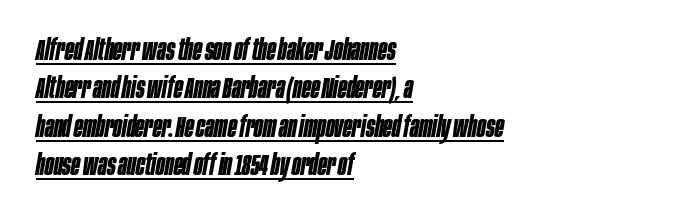
Q: Is the text bold? A: Yes.
Q: Is the text italic (slanted)? A: Yes, it leans right by about 10 degrees.
Q: Is the text underlined? A: Yes.
Q: How is the paragraph aligned? A: Left-aligned.
Q: Is the spacing between letters normal or unusually wide? A: Normal.
Q: Is the spacing between lines tight, normal or loose? A: Normal.
Q: Width (condensed, normal, or wide)? A: Condensed.
Q: Stroke contrast? A: Low.
Q: x-height? A: Large.
Q: Monospaced? A: No.
